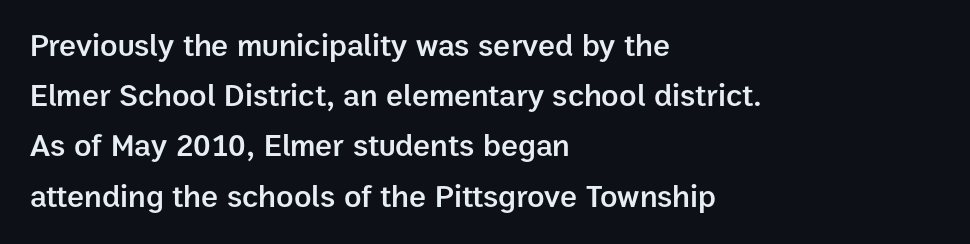
The image shows 32 px semibold sans-serif type, upright; set left-aligned, normal line spacing (1.57x), normal letter spacing, not underlined; low stroke contrast and a medium x-height.
